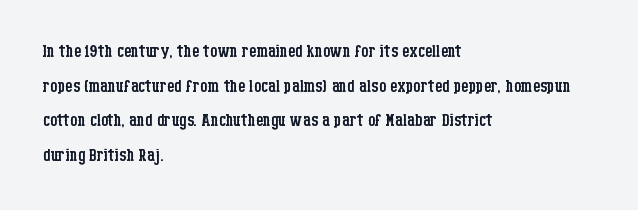
{"italic": "no", "bold": "no", "underline": "no", "align": "left", "line_spacing": "normal", "line_spacing_ratio": 1.51, "letter_spacing": "normal", "letter_spacing_em": 0.0, "glyph_px": 23}
